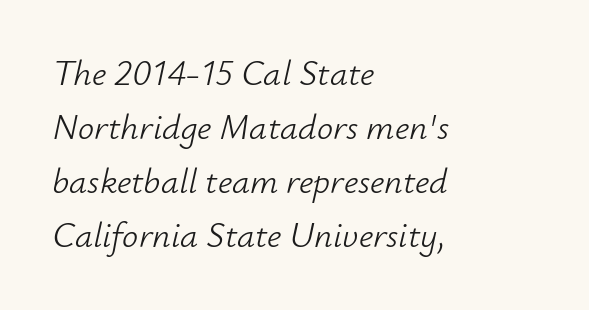
The image shows 36 px light type, italic (leaning right); set left-aligned, normal line spacing (1.5x), normal letter spacing, not underlined; low stroke contrast and a small x-height.
